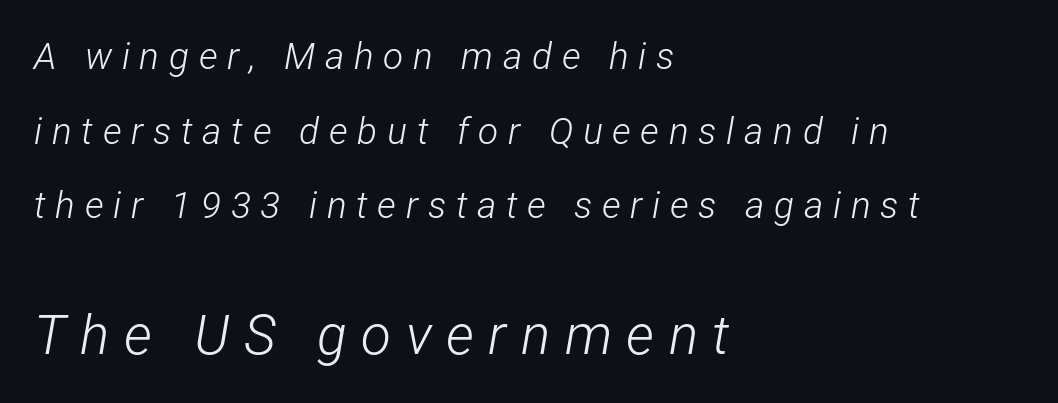
The image shows 55 px light, condensed type, italic (leaning right); set left-aligned, loose line spacing (2.02x), unusually wide letter spacing (+0.26 em), not underlined; the second (bottom) block is 1.49x larger; low stroke contrast and a medium x-height.
